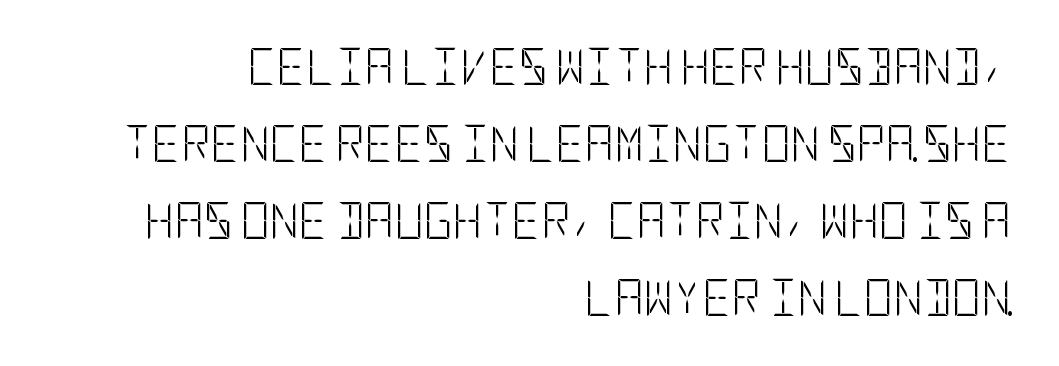
Honestly, the letter spacing is just normal — you wouldn't notice it. Notice the wide empty band between every row — that's loose leading. These lines are set flush right with a ragged left edge. Letters have the restrained weight of plain body copy at most.
